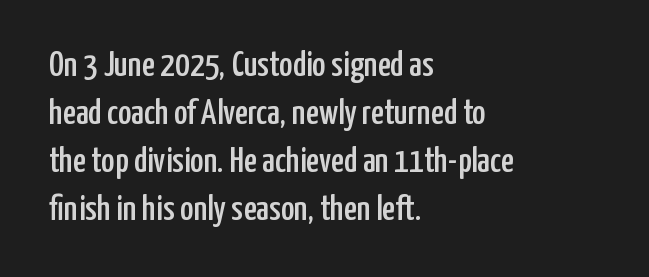
Q: Is the text italic (slanted)? A: No, it is upright.
Q: Is the typeface a serif or a sans-serif typeface? A: Sans-serif.
Q: Is the text underlined? A: No.
Q: How is the paragraph aligned? A: Left-aligned.
Q: Is the spacing between letters normal or unusually wide? A: Normal.
Q: Is the spacing between lines tight, normal or loose? A: Normal.
Q: Width (condensed, normal, or wide)? A: Condensed.
Q: Stroke contrast? A: Low.
Q: x-height? A: Medium.
Q: Monospaced? A: No.
